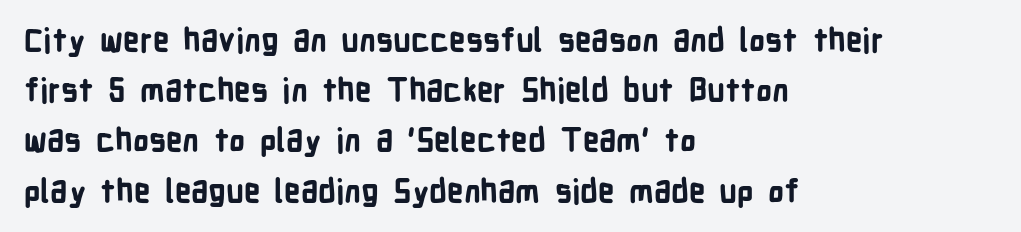
Q: Is the text bold? A: Yes.
Q: Is the text italic (slanted)? A: No, it is upright.
Q: Is the typeface a serif or a sans-serif typeface? A: Sans-serif.
Q: Is the text underlined? A: No.
Q: How is the paragraph aligned? A: Left-aligned.
Q: Is the spacing between letters normal or unusually wide? A: Normal.
Q: Is the spacing between lines tight, normal or loose? A: Normal.
Q: Width (condensed, normal, or wide)? A: Condensed.
Q: Stroke contrast? A: Low.
Q: x-height? A: Medium.
Q: Monospaced? A: No.
